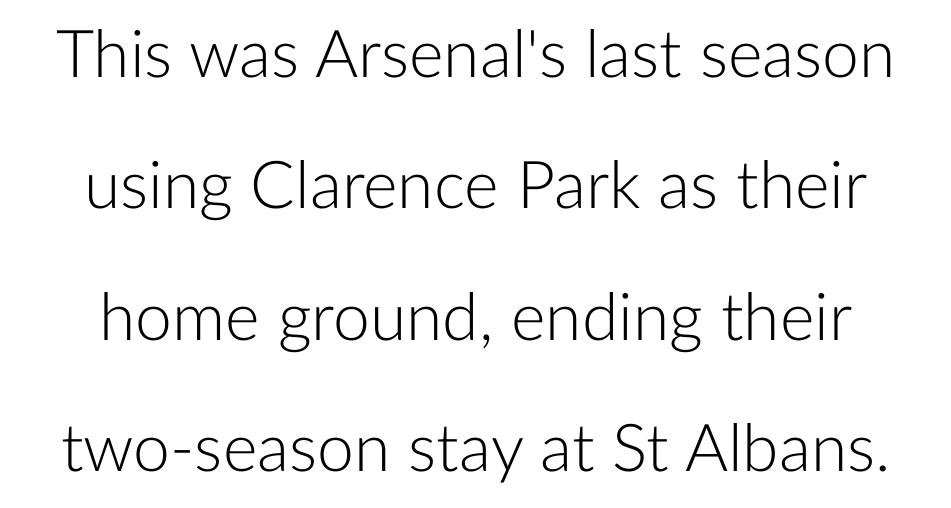
The image shows 66 px light sans-serif type, upright; set loose line spacing (1.99x), normal letter spacing, not underlined; low stroke contrast and a medium x-height.
